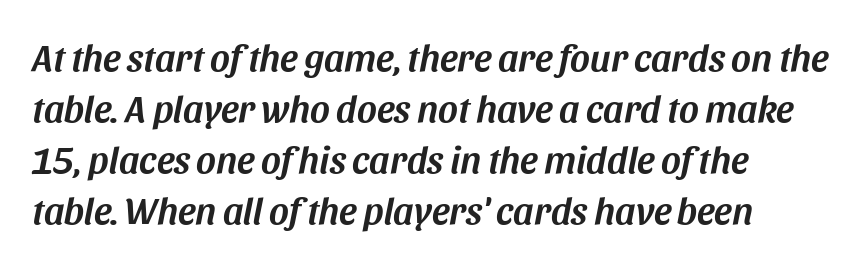
Does extra space separate the letters? No, they use regular spacing. Spacing verdict: proportional, widths tailored to each character. The lines are quadded left. How would I describe the line gaps? Plain and ordinary.
